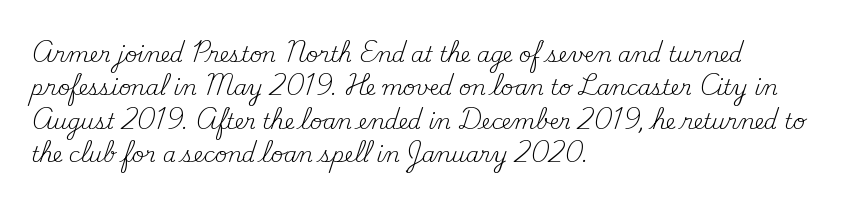
{"bold": "no", "underline": "no", "align": "left", "line_spacing": "normal", "line_spacing_ratio": 1.59, "letter_spacing": "normal", "letter_spacing_em": 0.0, "glyph_px": 21}
